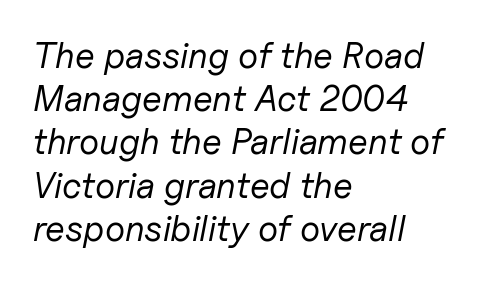
The letters are slanted; this is an italic face. Rule under the text: the space is simply empty. Each letter keeps its own natural width here, so spacing adapts to shape. Typeset ragged right — the left edge is the straight one.
